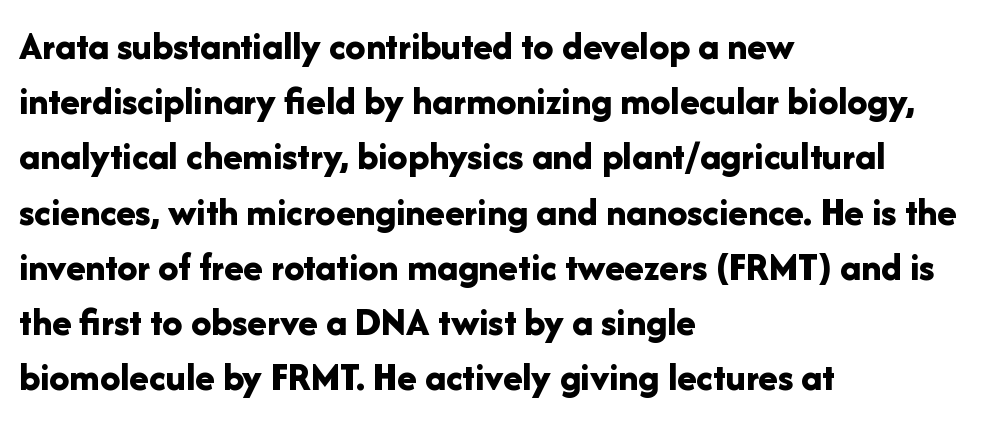
The image shows 40 px bold sans-serif type, upright; set left-aligned, normal line spacing (1.38x), normal letter spacing, not underlined; low stroke contrast and a medium x-height.
